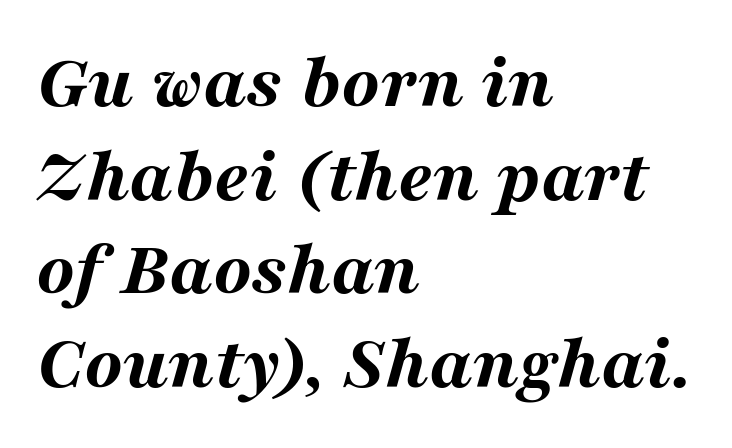
Compared with ordinary roman type, these characters are visibly tilted. Alignment: flush left. Here the designer chose a conventional face with non-uniform glyph widths. Compared with typical body copy, the letter spacing here is the same. What weight is shown? A full bold with thick strokes.
